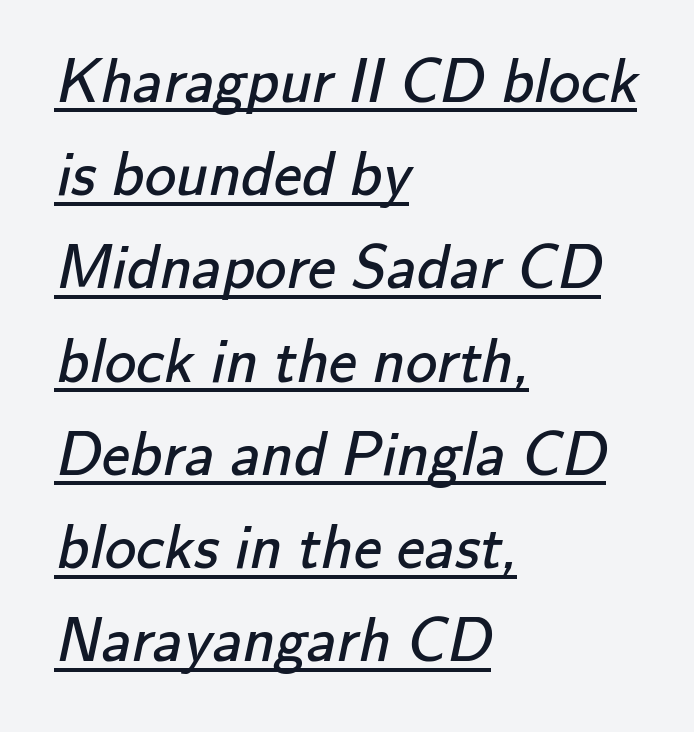
{"serif": "no", "bold": "no", "weight": "regular", "width": "normal", "stroke_contrast": "low", "x_height": "small", "monospaced": "no", "underline": "yes", "align": "left", "line_spacing": "normal", "line_spacing_ratio": 1.48, "letter_spacing": "normal", "letter_spacing_em": 0.0, "glyph_px": 63}
